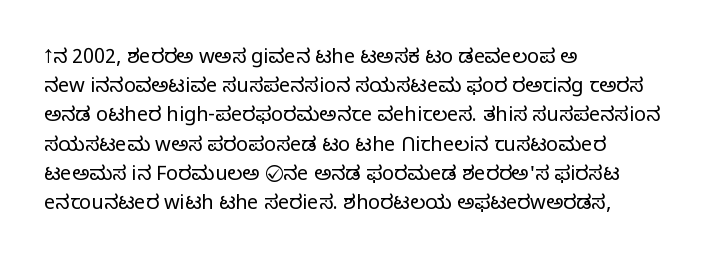
A normal amount of white space separates one row of letters from the next. The foot of each line stays bare and open. The ragged edge is on the right, which tells us the setting is flush left. This sample uses an upright cut, with every glyph sitting square on the baseline. No chunkiness to these letters — they're not bold. Does extra space separate the letters? No, they use regular spacing.
